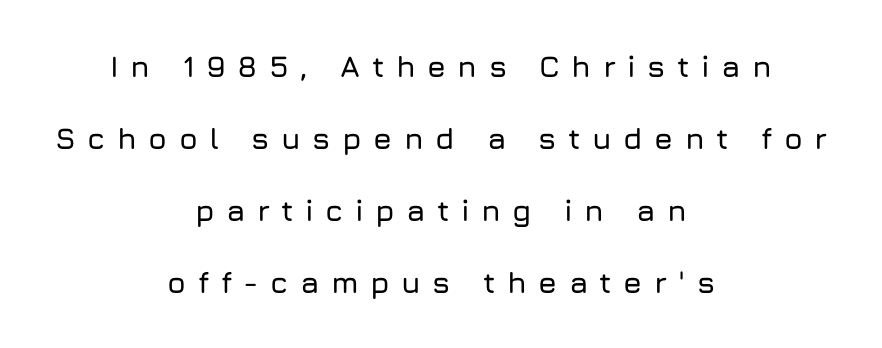
Q: Is the text italic (slanted)? A: No, it is upright.
Q: Is the typeface a serif or a sans-serif typeface? A: Sans-serif.
Q: Is the text underlined? A: No.
Q: How is the paragraph aligned? A: Centered.
Q: Is the spacing between letters normal or unusually wide? A: Unusually wide.
Q: Is the spacing between lines tight, normal or loose? A: Loose.
Q: Width (condensed, normal, or wide)? A: Normal.
Q: Stroke contrast? A: Low.
Q: x-height? A: Medium.
Q: Monospaced? A: No.
